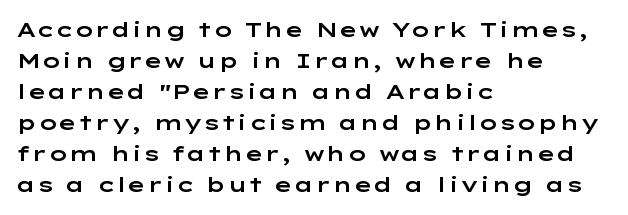
{"italic": "no", "underline": "no", "align": "left", "line_spacing": "normal", "line_spacing_ratio": 1.48, "letter_spacing": "normal", "letter_spacing_em": 0.0, "glyph_px": 21}
